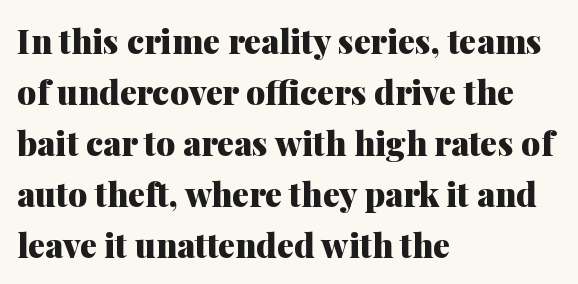
Q: Is the text bold? A: Yes.
Q: Is the text italic (slanted)? A: No, it is upright.
Q: Is the typeface a serif or a sans-serif typeface? A: Serif.
Q: Is the text underlined? A: No.
Q: How is the paragraph aligned? A: Left-aligned.
Q: Is the spacing between letters normal or unusually wide? A: Normal.
Q: Is the spacing between lines tight, normal or loose? A: Normal.
Q: Width (condensed, normal, or wide)? A: Normal.
Q: Stroke contrast? A: Medium.
Q: x-height? A: Medium.
Q: Monospaced? A: No.
